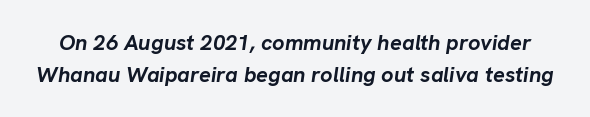
{"italic": "yes", "lean": "right", "slant_degrees": 8, "bold": "yes", "underline": "no", "line_spacing": "normal", "line_spacing_ratio": 1.45, "letter_spacing": "normal", "letter_spacing_em": 0.0, "glyph_px": 22}
